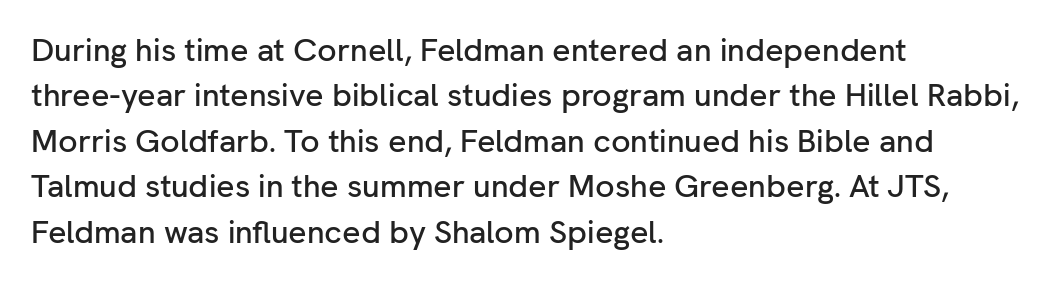
Serif or sans? Sans — the stroke terminals are bare. Rule under the text: the space is simply empty. The letters advance in unequal steps, a hallmark of proportional type. Tracking value appears to be zero — textbook default spacing.
